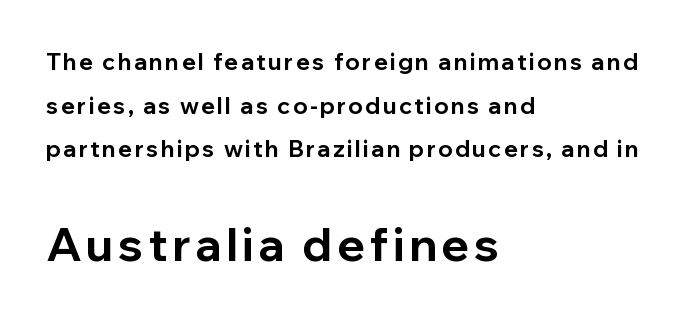
{"serif": "no", "italic": "no", "bold": "yes", "weight": "bold", "width": "normal", "stroke_contrast": "low", "x_height": "medium", "monospaced": "no", "underline": "no", "align": "left", "line_spacing": "loose", "line_spacing_ratio": 1.9, "larger_block": "second", "size_ratio": 2.0, "glyph_px": 46}
